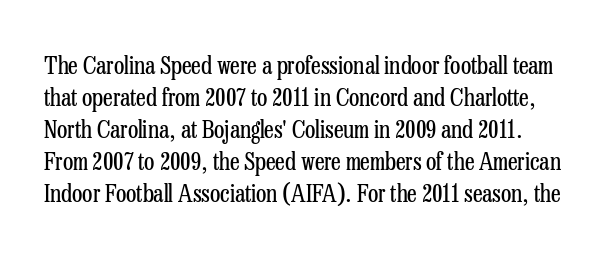
Q: Is the text bold? A: No.
Q: Is the text italic (slanted)? A: No, it is upright.
Q: Is the text underlined? A: No.
Q: Is the spacing between letters normal or unusually wide? A: Normal.
Q: Is the spacing between lines tight, normal or loose? A: Normal.
